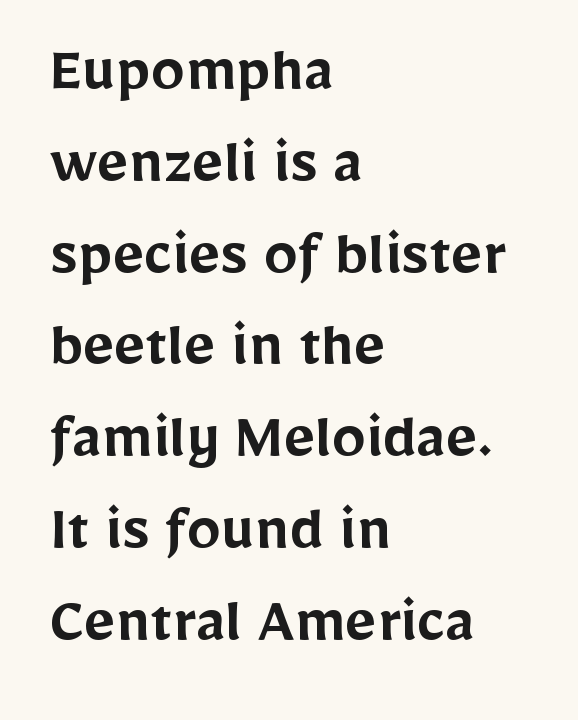
All the whitespace from short lines collects on the right. Spacing verdict: proportional, widths tailored to each character. These lines carry some extra weight — a demibold, not a full bold. The rendering uses a moderate line-height, typical for paragraphs. Only glyphs here, with clear space below each row. The type sits square on the baseline with zero lean.
